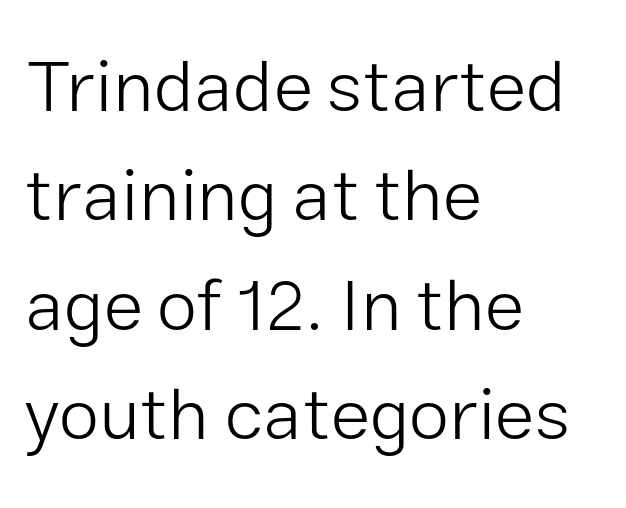
{"serif": "no", "italic": "no", "bold": "no", "weight": "light", "width": "normal", "stroke_contrast": "low", "x_height": "medium", "monospaced": "no", "underline": "no", "align": "left", "line_spacing": "normal", "line_spacing_ratio": 1.5, "letter_spacing": "normal", "letter_spacing_em": 0.0, "glyph_px": 73}
